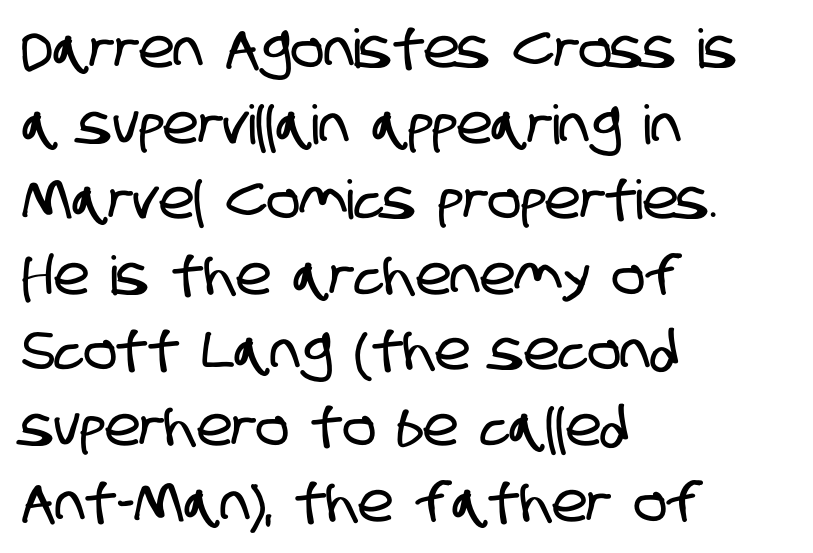
Q: Is the typeface a serif or a sans-serif typeface? A: Sans-serif.
Q: Is the text underlined? A: No.
Q: How is the paragraph aligned? A: Left-aligned.
Q: Is the spacing between letters normal or unusually wide? A: Normal.
Q: Is the spacing between lines tight, normal or loose? A: Normal.
Q: Width (condensed, normal, or wide)? A: Condensed.
Q: Stroke contrast? A: Low.
Q: x-height? A: Large.
Q: Monospaced? A: No.
